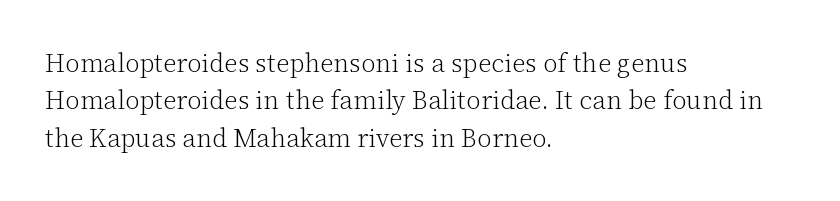
{"italic": "no", "bold": "no", "underline": "no", "align": "left", "line_spacing": "normal", "line_spacing_ratio": 1.44, "letter_spacing": "normal", "letter_spacing_em": 0.0, "glyph_px": 26}
